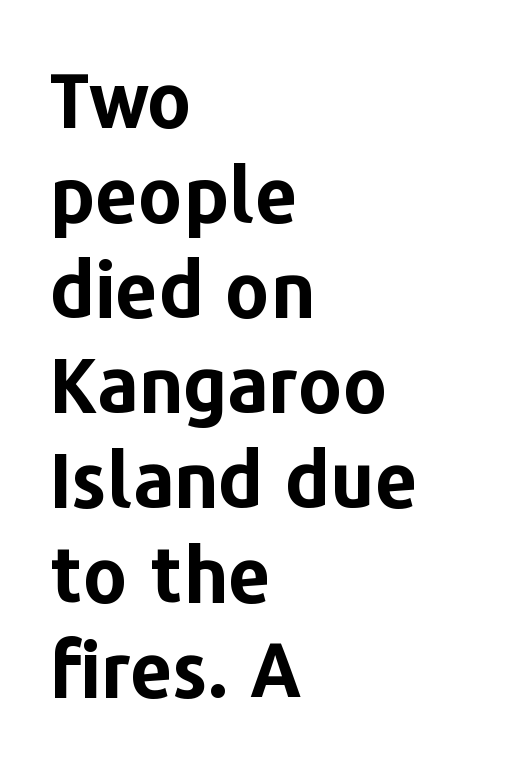
The image shows 76 px bold sans-serif type, upright; set left-aligned, normal line spacing (1.25x), normal letter spacing, not underlined; low stroke contrast and a medium x-height.
